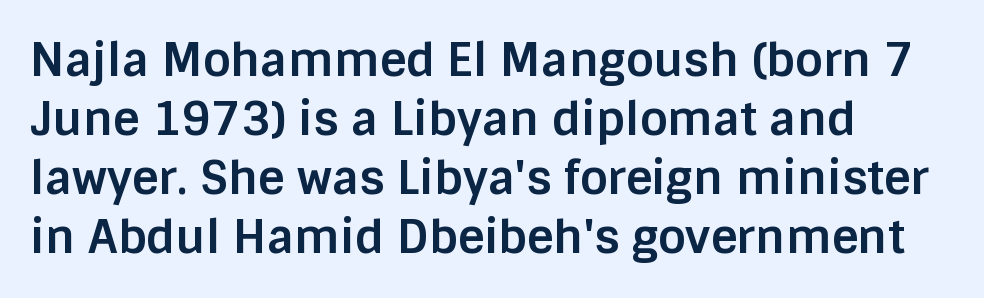
{"serif": "no", "italic": "no", "bold": "yes", "weight": "bold", "width": "normal", "stroke_contrast": "low", "x_height": "large", "monospaced": "no", "underline": "no", "align": "left", "line_spacing": "normal", "line_spacing_ratio": 1.28, "letter_spacing": "normal", "letter_spacing_em": 0.0, "glyph_px": 46}
